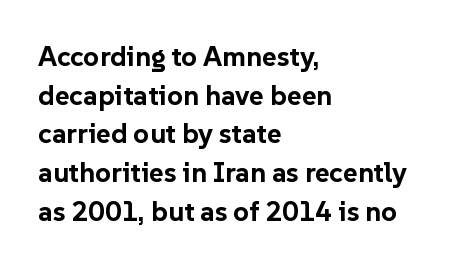
The image shows 28 px bold sans-serif type, upright; set left-aligned, normal line spacing (1.38x), normal letter spacing, not underlined; low stroke contrast and a medium x-height.
